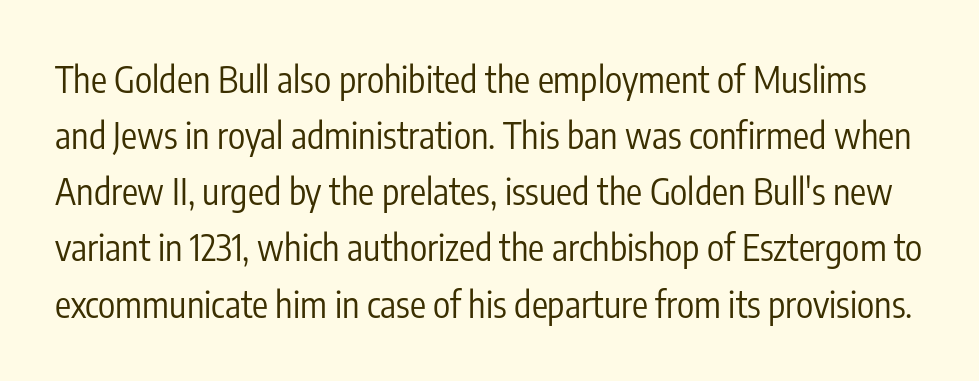
{"serif": "no", "italic": "no", "bold": "no", "weight": "regular", "width": "condensed", "stroke_contrast": "low", "x_height": "medium", "monospaced": "no", "underline": "no", "line_spacing": "normal", "line_spacing_ratio": 1.56, "letter_spacing": "normal", "letter_spacing_em": 0.0, "glyph_px": 36}
